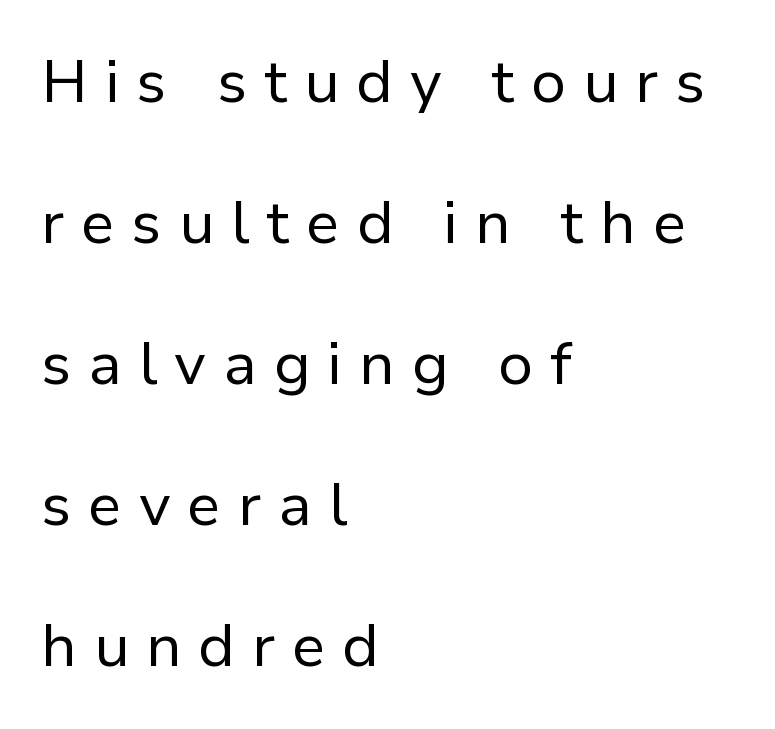
Q: Is the text bold? A: No.
Q: Is the text italic (slanted)? A: No, it is upright.
Q: Is the typeface a serif or a sans-serif typeface? A: Sans-serif.
Q: Is the text underlined? A: No.
Q: How is the paragraph aligned? A: Left-aligned.
Q: Is the spacing between letters normal or unusually wide? A: Unusually wide.
Q: Is the spacing between lines tight, normal or loose? A: Loose.
Q: Width (condensed, normal, or wide)? A: Normal.
Q: Stroke contrast? A: Low.
Q: x-height? A: Medium.
Q: Monospaced? A: No.
